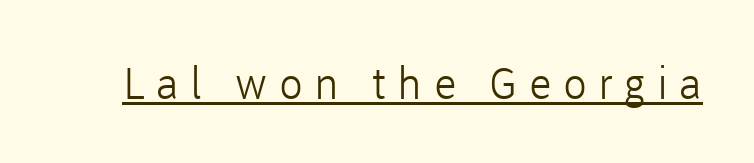
The image shows 44 px light sans-serif type, upright; set unusually wide letter spacing (+0.26 em), underlined; low stroke contrast and a medium x-height.
